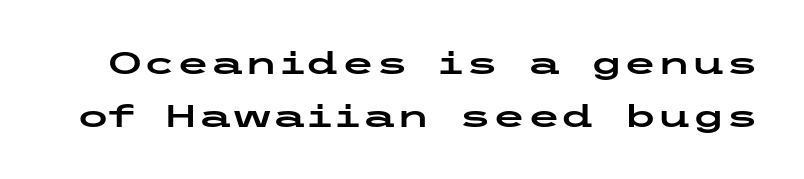
Q: Is the text italic (slanted)? A: No, it is upright.
Q: Is the typeface a serif or a sans-serif typeface? A: Sans-serif.
Q: Is the text underlined? A: No.
Q: Is the spacing between letters normal or unusually wide? A: Normal.
Q: Is the spacing between lines tight, normal or loose? A: Normal.
Q: Width (condensed, normal, or wide)? A: Wide.
Q: Stroke contrast? A: Low.
Q: x-height? A: Medium.
